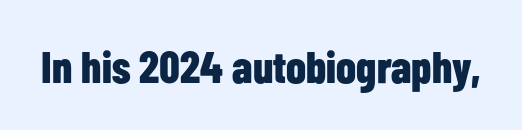
Q: Is the text bold? A: Yes.
Q: Is the text italic (slanted)? A: No, it is upright.
Q: Is the typeface a serif or a sans-serif typeface? A: Sans-serif.
Q: Is the text underlined? A: No.
Q: Is the spacing between letters normal or unusually wide? A: Normal.
Q: Width (condensed, normal, or wide)? A: Condensed.
Q: Stroke contrast? A: Low.
Q: x-height? A: Medium.
Q: Monospaced? A: No.
